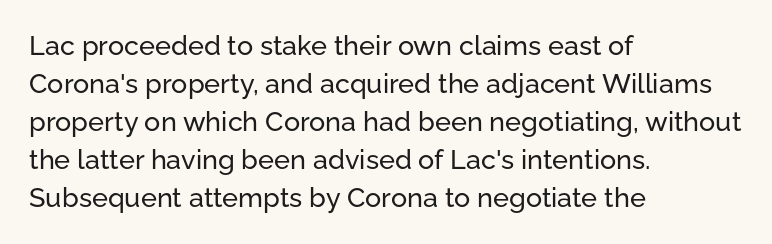
{"italic": "no", "underline": "no", "align": "left", "line_spacing": "normal", "line_spacing_ratio": 1.41, "letter_spacing": "normal", "letter_spacing_em": 0.0, "glyph_px": 27}
